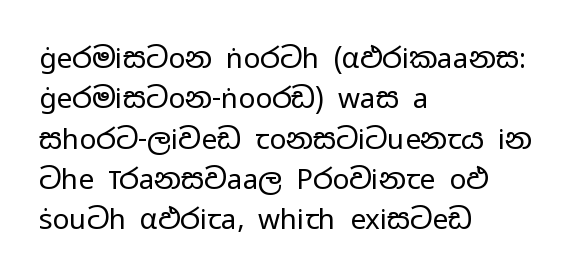
The space directly below the letters is spotless. Is there any slant? The stems are plumb. These lines are rendered in a variable-pitch font. If you measured baseline to baseline, you'd find a middling distance. Teacher's note: observe the even left margin — that is flush-left alignment.
